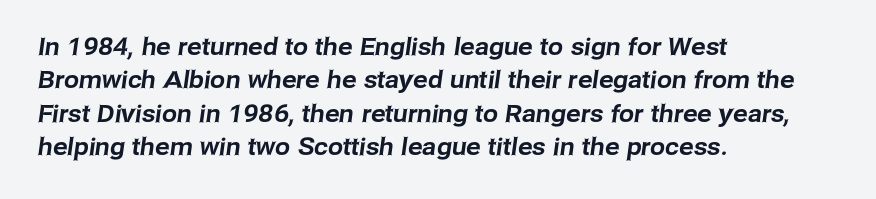
Q: Is the text underlined? A: No.
Q: How is the paragraph aligned? A: Left-aligned.
Q: Is the spacing between letters normal or unusually wide? A: Normal.
Q: Is the spacing between lines tight, normal or loose? A: Normal.
